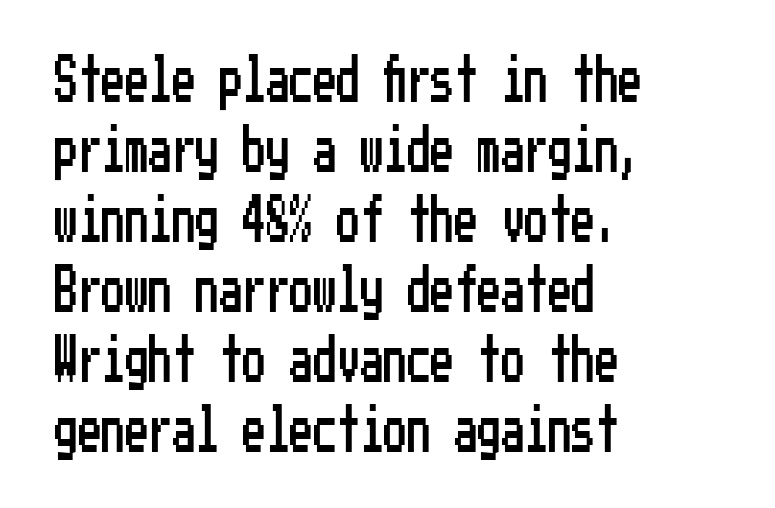
The image shows 47 px condensed sans-serif type, upright; set left-aligned, normal line spacing (1.49x), normal letter spacing, not underlined; low stroke contrast and a medium x-height.
